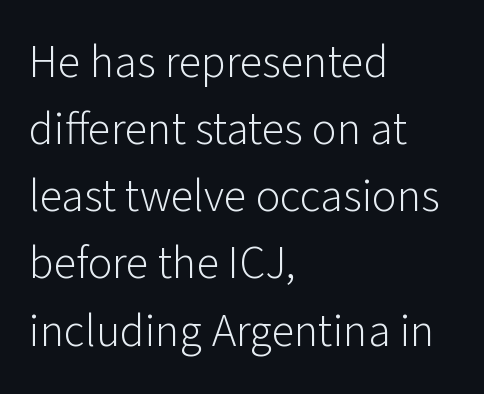
The image shows 46 px light sans-serif type, upright; set left-aligned, normal line spacing (1.46x), normal letter spacing, not underlined; low stroke contrast and a medium x-height.
